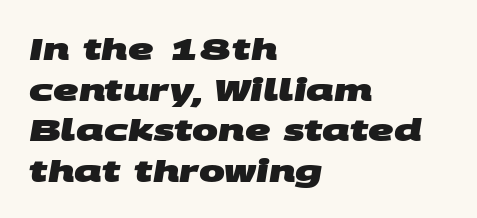
Spacing verdict: proportional, widths tailored to each character. Thick stems and heavy bowls — unmistakably bold. Reading down the column, the eye jumps a familiar distance to each next line. The letters sit at their default tracking, neither squeezed nor spread. The font family rendered here belongs to the sans-serif group. The rendering anchors every line to the left-hand side.
